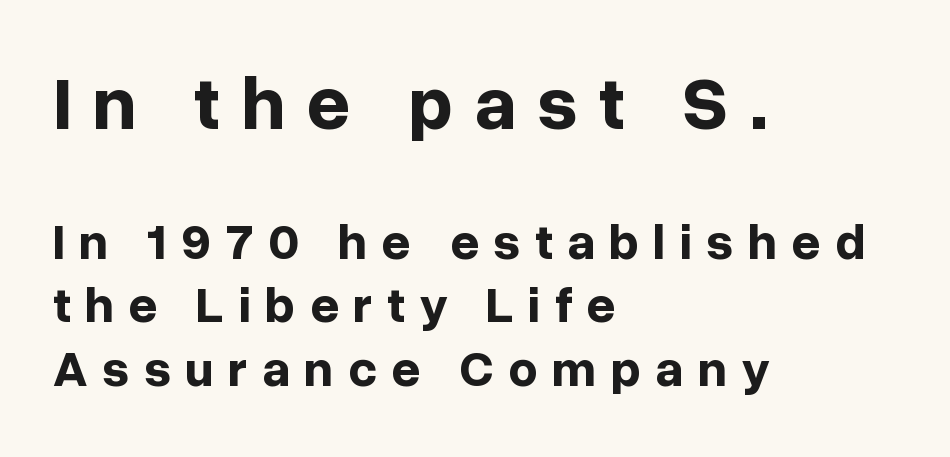
{"serif": "no", "italic": "no", "bold": "yes", "weight": "bold", "width": "normal", "stroke_contrast": "low", "x_height": "medium", "monospaced": "no", "underline": "no", "align": "left", "line_spacing_ratio": 1.24, "letter_spacing": "wide", "letter_spacing_em": 0.28, "larger_block": "first", "size_ratio": 1.49, "glyph_px": 76}
